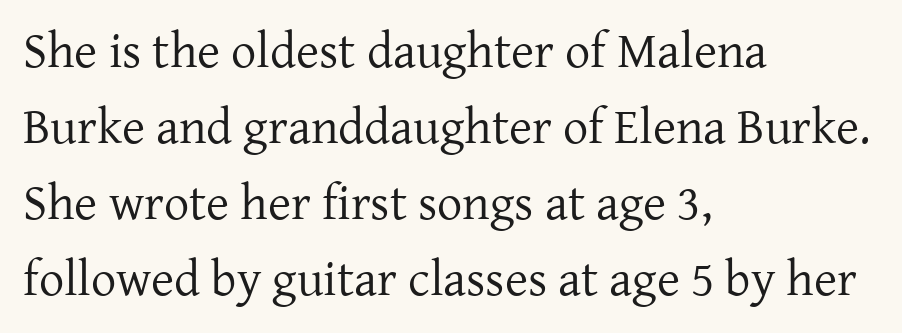
Each new line begins a customary step beneath the previous one. The rendering keeps characters at their native spacing. Rendered with straight, roman letterforms. Each letter keeps its own natural width here, so spacing adapts to shape. To sum up the face: it has serifs. The gap between lines stays unmarked.
